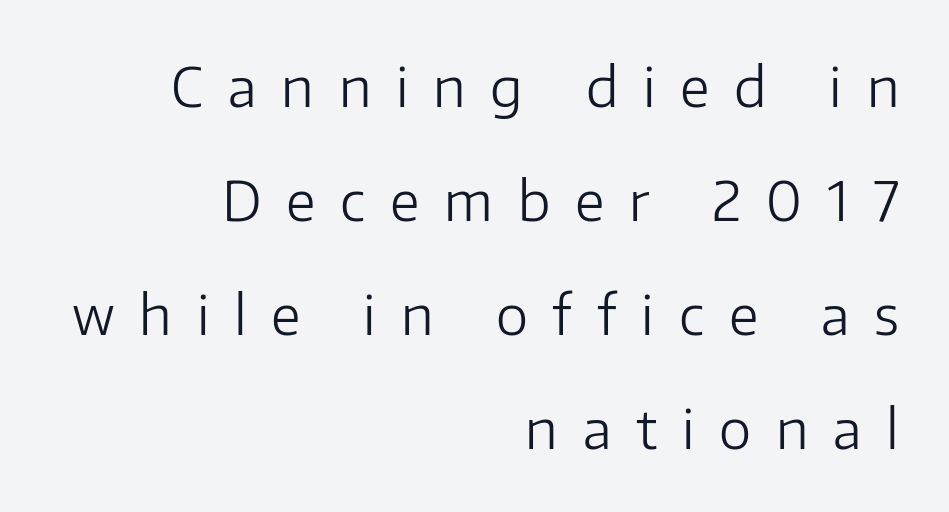
These lines are rendered in a variable-pitch font. You could fit nearly another row in the gap between these rows. Observe the wide spacing: letters keep a clear distance from each other. Decoration check: the copy has no underline. To sum up the face: it is a sans, with no serifs.
